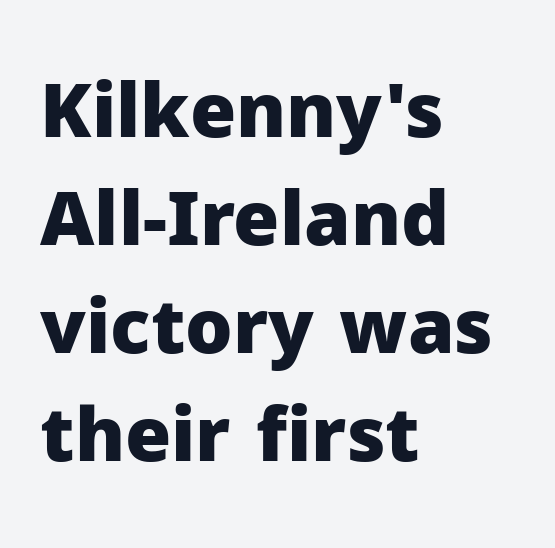
The image shows 75 px heavy sans-serif type, upright; set left-aligned, normal line spacing (1.44x), normal letter spacing, not underlined; low stroke contrast and a medium x-height.
